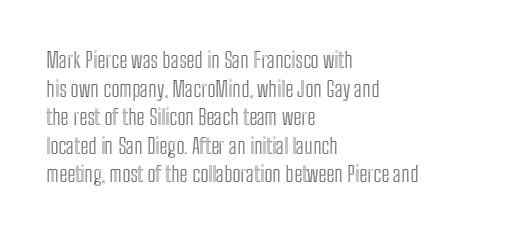
Q: Is the text italic (slanted)? A: No, it is upright.
Q: Is the text underlined? A: No.
Q: How is the paragraph aligned? A: Left-aligned.
Q: Is the spacing between letters normal or unusually wide? A: Normal.
Q: Is the spacing between lines tight, normal or loose? A: Normal.
